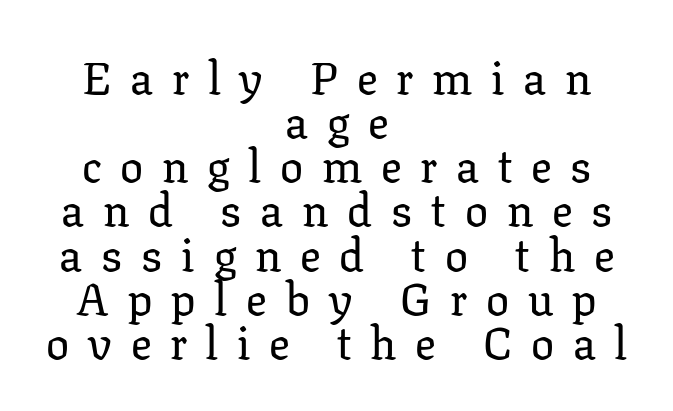
The image shows 46 px serif type, upright; set centered, tight line spacing (0.96x), unusually wide letter spacing (+0.41 em), not underlined; low stroke contrast and a medium x-height.
